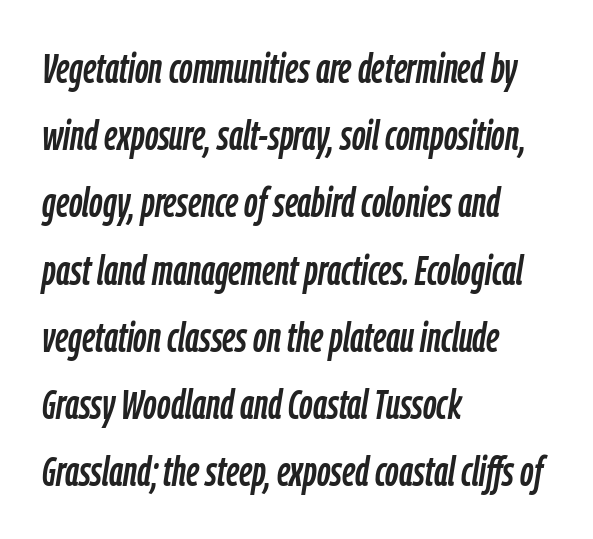
The image shows 42 px condensed type, italic (leaning right); set left-aligned, normal line spacing (1.6x), normal letter spacing, not underlined; low stroke contrast and a medium x-height.
